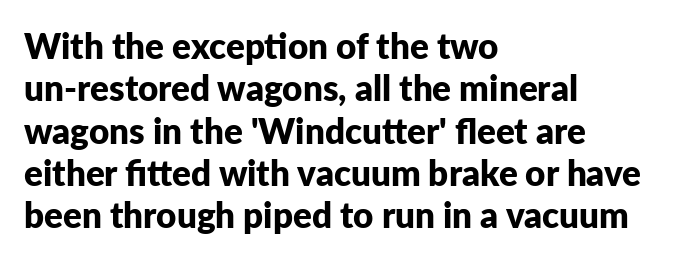
Q: Is the text bold? A: Yes.
Q: Is the text italic (slanted)? A: No, it is upright.
Q: Is the typeface a serif or a sans-serif typeface? A: Sans-serif.
Q: Is the text underlined? A: No.
Q: How is the paragraph aligned? A: Left-aligned.
Q: Is the spacing between letters normal or unusually wide? A: Normal.
Q: Width (condensed, normal, or wide)? A: Normal.
Q: Stroke contrast? A: Low.
Q: x-height? A: Medium.
Q: Monospaced? A: No.
